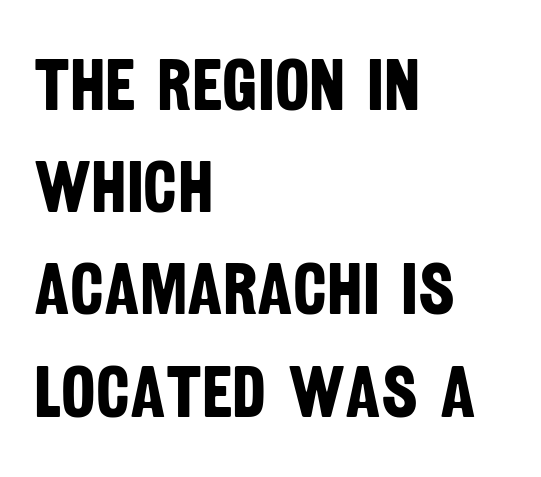
{"serif": "no", "bold": "yes", "weight": "bold", "width": "condensed", "stroke_contrast": "low", "x_height": "large", "monospaced": "no", "underline": "no", "align": "left", "line_spacing": "normal", "line_spacing_ratio": 1.4, "letter_spacing": "normal", "letter_spacing_em": 0.0, "glyph_px": 73}
